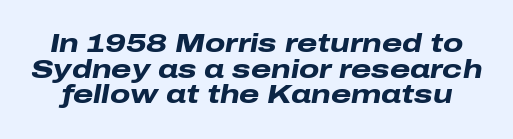
Q: Is the text bold? A: Yes.
Q: Is the text italic (slanted)? A: Yes, it leans right by about 10 degrees.
Q: Is the text underlined? A: No.
Q: Is the spacing between letters normal or unusually wide? A: Normal.
Q: Is the spacing between lines tight, normal or loose? A: Tight.
